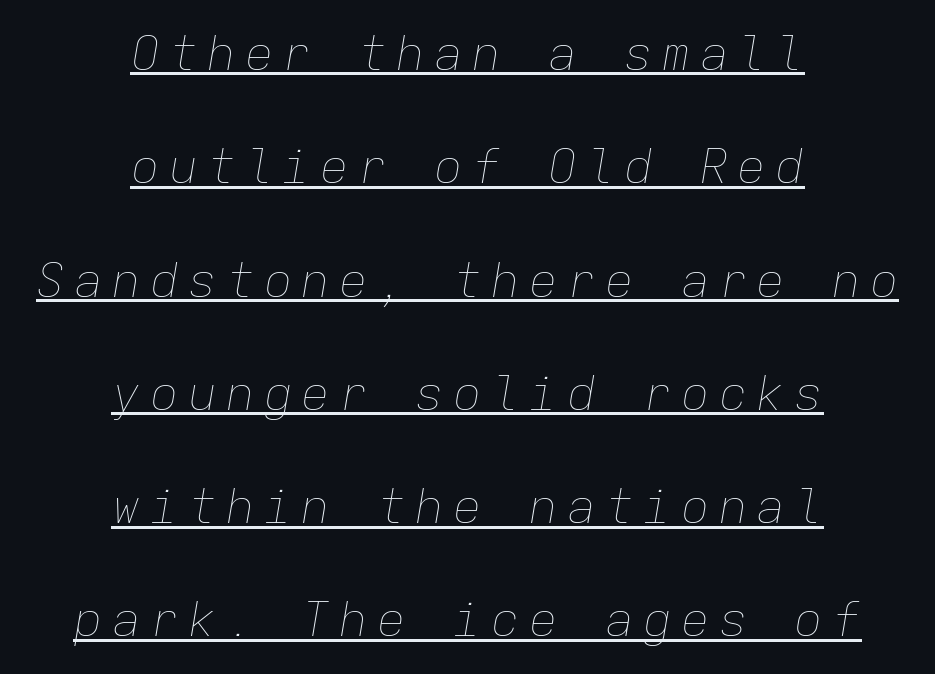
Compared with a typical body face, this is equally light or lighter still. Does a line run under the words? Yes, clearly. The paragraph has two soft edges and a firm central axis. Baseline-to-baseline distance is far greater than the letter height. The whole block is typeset with a tilt.
